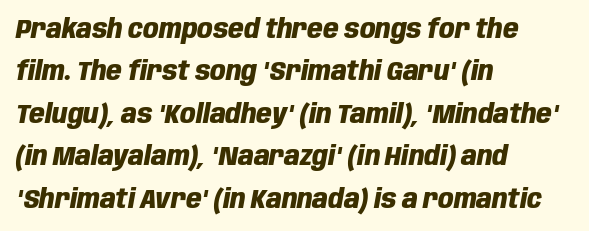
{"italic": "yes", "lean": "right", "slant_degrees": 10, "bold": "yes", "underline": "no", "align": "left", "line_spacing": "normal", "line_spacing_ratio": 1.57, "letter_spacing": "normal", "letter_spacing_em": 0.0, "glyph_px": 27}
